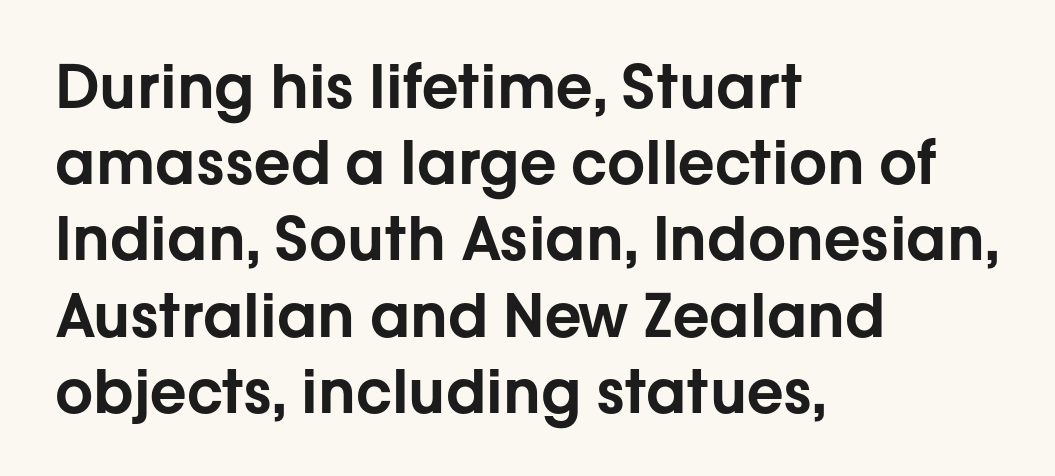
The letterforms sit shoulder to shoulder at normal distance. The font family rendered here belongs to the sans-serif group. Every row of glyphs begins at an identical x-position on the left. Think of a printed novel: that variable character pitch is what you see here.
